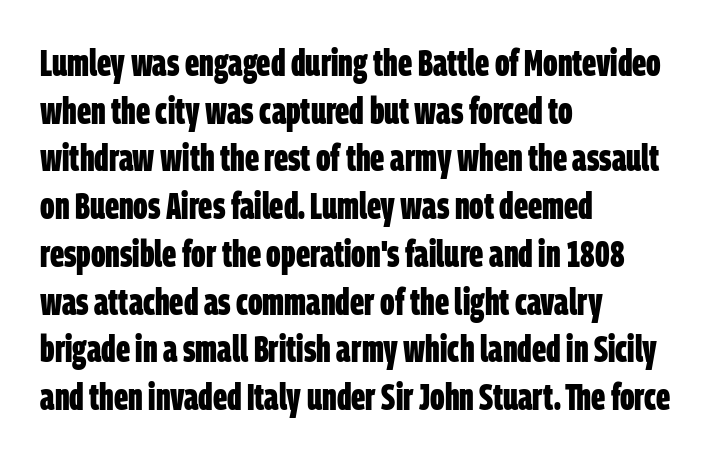
Grotesque or geometric, the face here clearly has no serifs. Spacing verdict: proportional, widths tailored to each character. Summary of vertical rhythm: regular, with standard interline spacing. Alignment: flush left.
